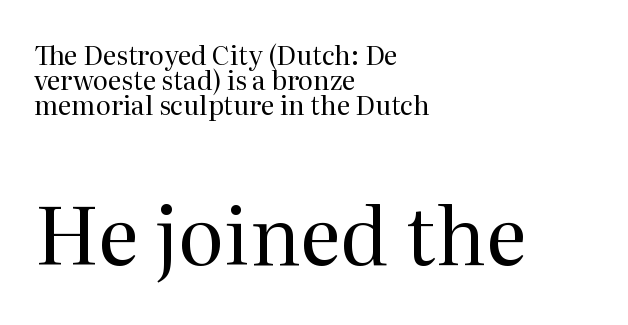
Q: Is the text bold? A: No.
Q: Is the text italic (slanted)? A: No, it is upright.
Q: Is the typeface a serif or a sans-serif typeface? A: Serif.
Q: Is the text underlined? A: No.
Q: How is the paragraph aligned? A: Left-aligned.
Q: Is the spacing between letters normal or unusually wide? A: Normal.
Q: Is the spacing between lines tight, normal or loose? A: Tight.
Q: Which block of text is set in a larger size, the first (top) or the second (bottom)? A: The second (bottom) one.
Q: Width (condensed, normal, or wide)? A: Normal.
Q: Stroke contrast? A: Medium.
Q: x-height? A: Medium.
Q: Monospaced? A: No.
